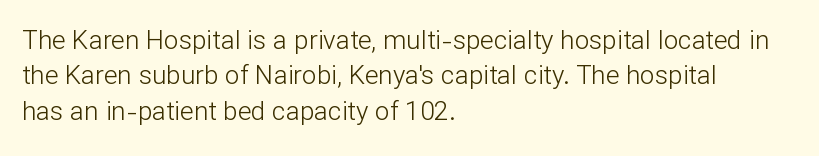
The image shows 26 px text type, upright; set left-aligned, normal line spacing (1.36x), normal letter spacing, not underlined.
